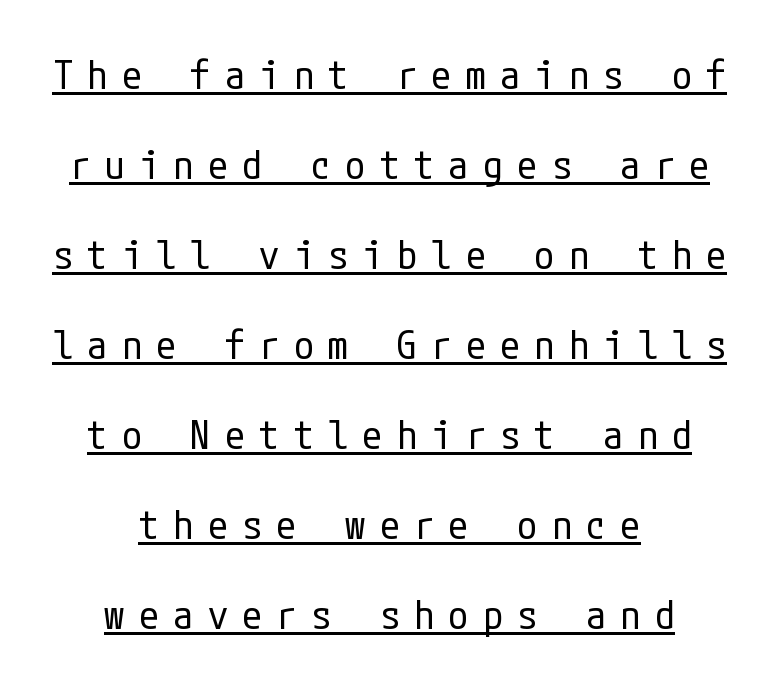
Q: Is the text bold? A: No.
Q: Is the text italic (slanted)? A: No, it is upright.
Q: Is the typeface a serif or a sans-serif typeface? A: Sans-serif.
Q: Is the text underlined? A: Yes.
Q: How is the paragraph aligned? A: Centered.
Q: Is the spacing between letters normal or unusually wide? A: Unusually wide.
Q: Is the spacing between lines tight, normal or loose? A: Loose.
Q: Width (condensed, normal, or wide)? A: Condensed.
Q: Stroke contrast? A: Low.
Q: x-height? A: Medium.
